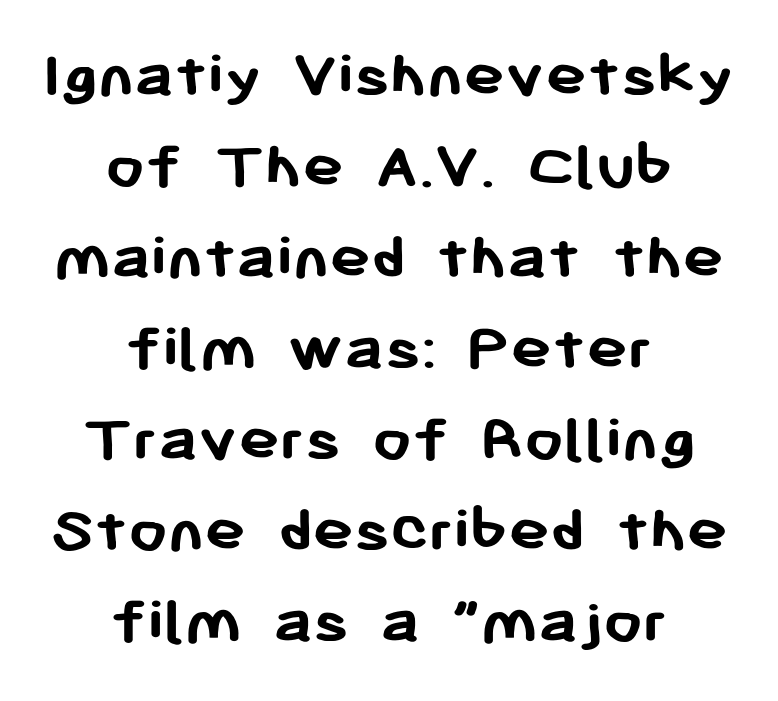
Q: Is the text bold? A: Yes.
Q: Is the text italic (slanted)? A: No, it is upright.
Q: Is the typeface a serif or a sans-serif typeface? A: Sans-serif.
Q: Is the text underlined? A: No.
Q: How is the paragraph aligned? A: Centered.
Q: Is the spacing between letters normal or unusually wide? A: Normal.
Q: Is the spacing between lines tight, normal or loose? A: Normal.
Q: Width (condensed, normal, or wide)? A: Normal.
Q: Stroke contrast? A: Low.
Q: x-height? A: Medium.
Q: Monospaced? A: No.
